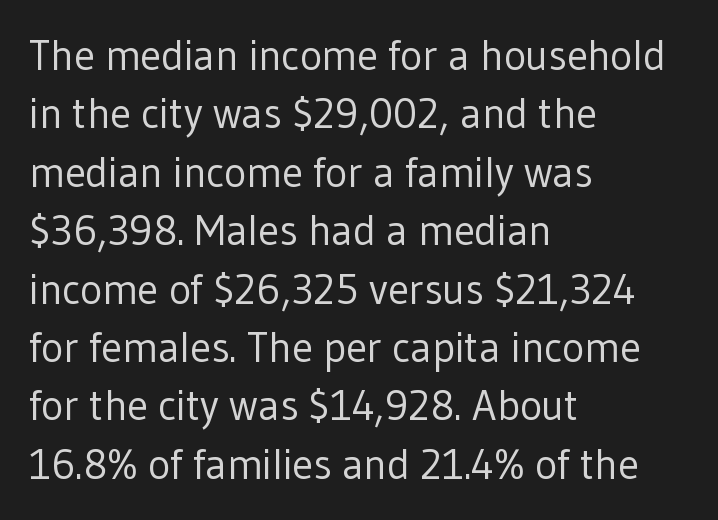
Q: Is the text bold? A: No.
Q: Is the text italic (slanted)? A: No, it is upright.
Q: Is the typeface a serif or a sans-serif typeface? A: Sans-serif.
Q: Is the text underlined? A: No.
Q: How is the paragraph aligned? A: Left-aligned.
Q: Is the spacing between letters normal or unusually wide? A: Normal.
Q: Is the spacing between lines tight, normal or loose? A: Normal.
Q: Width (condensed, normal, or wide)? A: Normal.
Q: Stroke contrast? A: Low.
Q: x-height? A: Medium.
Q: Monospaced? A: No.
